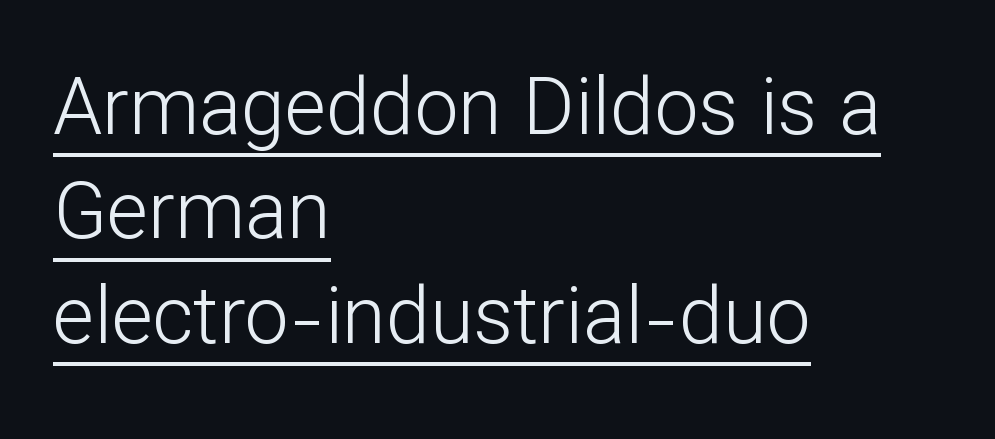
{"serif": "no", "italic": "no", "bold": "no", "weight": "light", "width": "normal", "stroke_contrast": "low", "x_height": "medium", "monospaced": "no", "underline": "yes", "align": "left", "line_spacing": "normal", "line_spacing_ratio": 1.32, "letter_spacing": "normal", "letter_spacing_em": 0.0, "glyph_px": 79}
